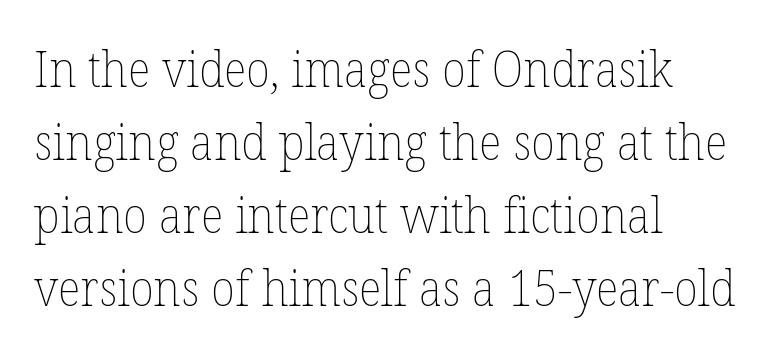
Any mark beneath the type? The region is blank. Is there any slant? The stems are plumb. Vertically, the passage feels balanced, rows spaced as you'd expect. The text block is weighted toward the left margin, trailing off unevenly rightward. Is the stroke heavy? The answer is a plain regular-or-lighter. You could not count columns in this text — the font is proportionally spaced.
